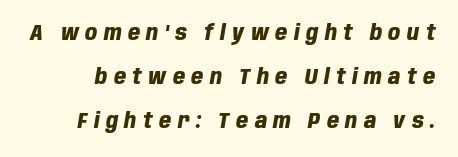
Q: Is the text bold? A: Yes.
Q: Is the text italic (slanted)? A: Yes, it leans right by about 10 degrees.
Q: Is the text underlined? A: No.
Q: Is the spacing between letters normal or unusually wide? A: Unusually wide.
Q: Is the spacing between lines tight, normal or loose? A: Loose.
